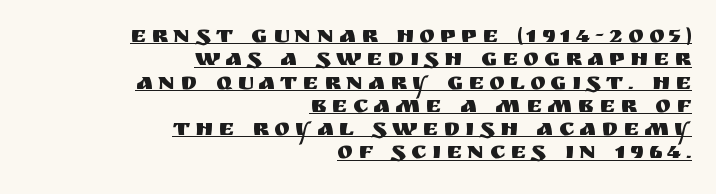
{"italic": "no", "underline": "yes", "align": "right", "line_spacing": "tight", "line_spacing_ratio": 0.97, "letter_spacing": "wide", "letter_spacing_em": 0.21, "glyph_px": 24}
